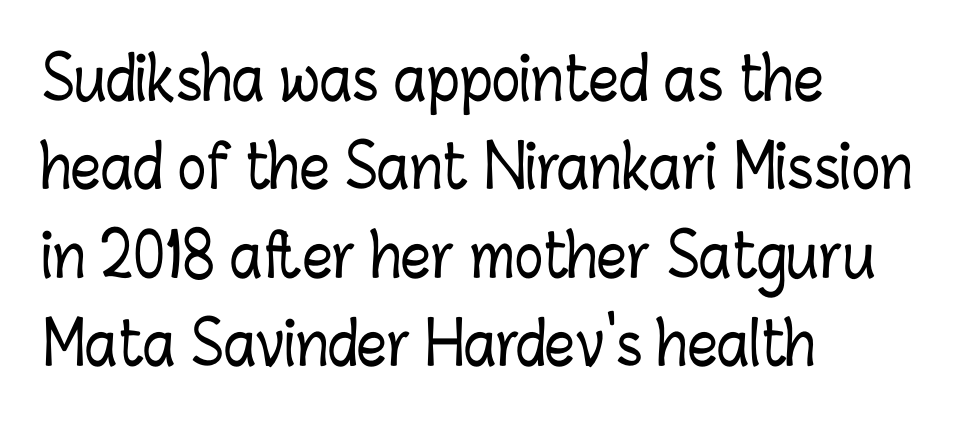
Q: Is the text italic (slanted)? A: No, it is upright.
Q: Is the text underlined? A: No.
Q: How is the paragraph aligned? A: Left-aligned.
Q: Is the spacing between letters normal or unusually wide? A: Normal.
Q: Is the spacing between lines tight, normal or loose? A: Normal.
Q: Width (condensed, normal, or wide)? A: Condensed.
Q: Stroke contrast? A: Low.
Q: x-height? A: Medium.
Q: Monospaced? A: No.
